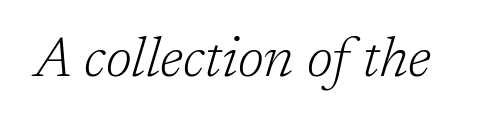
The space directly below the letters is spotless. Style check: oblique. Stem width sits at or under what a default text font uses. The letters carry serifs — small finishing strokes at the ends of their stems. No extra tracking has been applied to these lines. These lines are rendered in a variable-pitch font.
